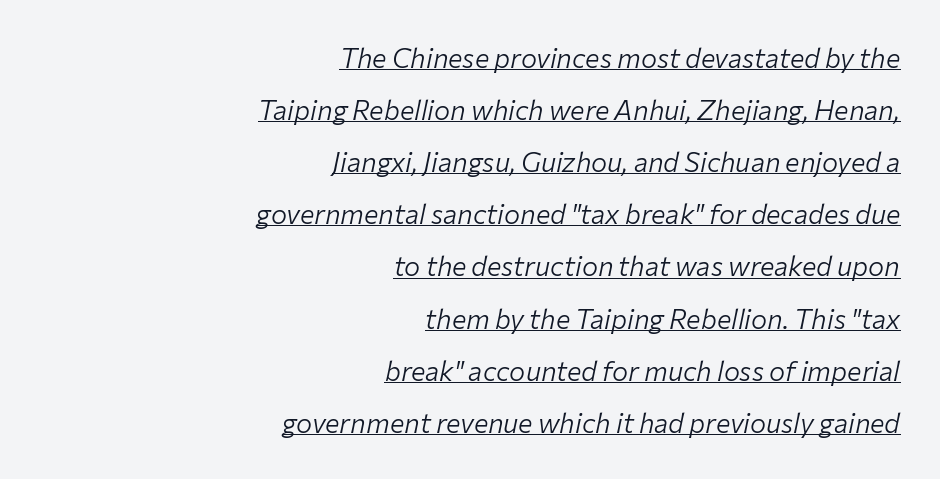
{"italic": "yes", "lean": "right", "slant_degrees": 12, "bold": "no", "underline": "yes", "align": "right", "line_spacing": "loose", "line_spacing_ratio": 1.93, "letter_spacing": "normal", "letter_spacing_em": 0.0, "glyph_px": 27}
